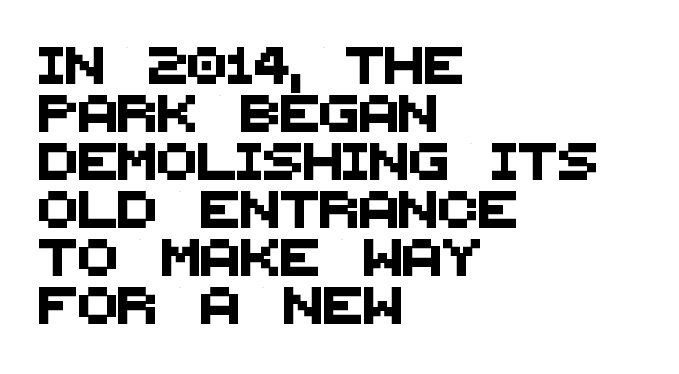
The image shows 37 px sans-serif type; set left-aligned, normal line spacing (1.3x), normal letter spacing, not underlined; medium stroke contrast and a large x-height.
